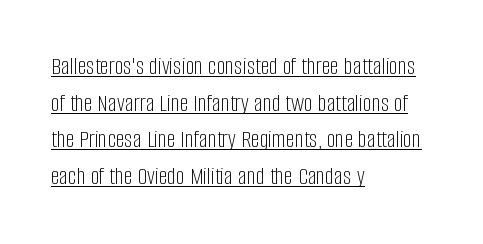
The image shows 25 px text type, upright; set left-aligned, normal line spacing (1.47x), normal letter spacing, underlined.
